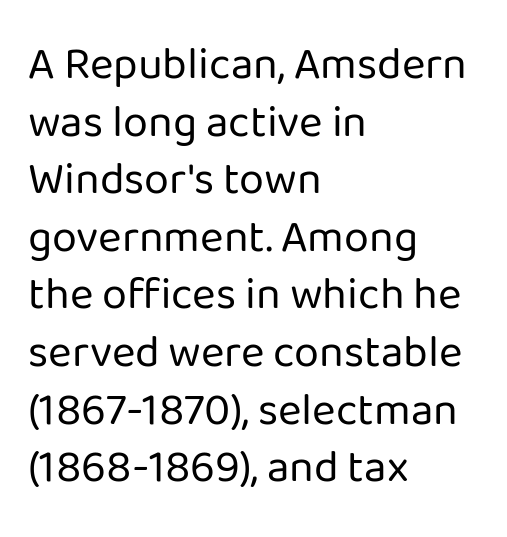
Q: Is the text bold? A: No.
Q: Is the text italic (slanted)? A: No, it is upright.
Q: Is the typeface a serif or a sans-serif typeface? A: Sans-serif.
Q: Is the text underlined? A: No.
Q: How is the paragraph aligned? A: Left-aligned.
Q: Is the spacing between letters normal or unusually wide? A: Normal.
Q: Is the spacing between lines tight, normal or loose? A: Normal.
Q: Width (condensed, normal, or wide)? A: Normal.
Q: Stroke contrast? A: Low.
Q: x-height? A: Medium.
Q: Monospaced? A: No.
